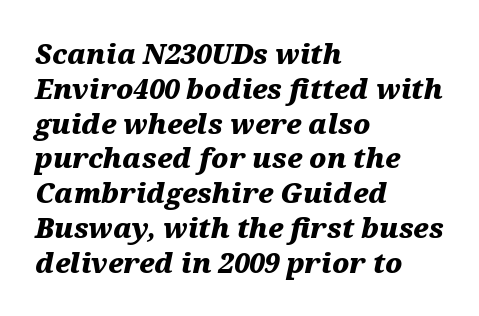
Q: Is the text bold? A: Yes.
Q: Is the text italic (slanted)? A: Yes, it leans right by about 12 degrees.
Q: Is the text underlined? A: No.
Q: How is the paragraph aligned? A: Left-aligned.
Q: Is the spacing between letters normal or unusually wide? A: Normal.
Q: Is the spacing between lines tight, normal or loose? A: Normal.
